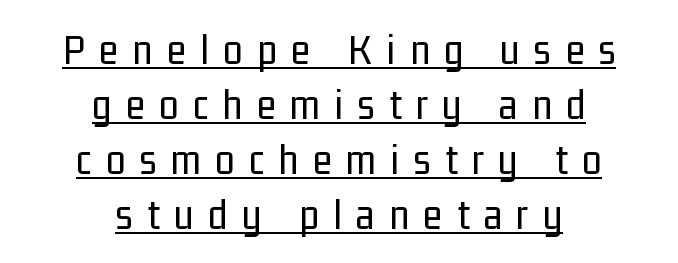
The line texture is sparse and dotted thanks to wide tracking. This is the regular roman posture of the typeface. The vertical gap from one line to the next is medium. Looks like regular typesetting: each glyph gets only the width it needs. The characters are drawn with everyday or finer stroke widths.
